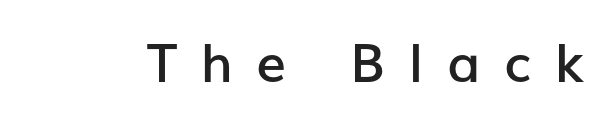
Q: Is the text bold? A: Semi-bold.
Q: Is the text italic (slanted)? A: No, it is upright.
Q: Is the typeface a serif or a sans-serif typeface? A: Sans-serif.
Q: Is the text underlined? A: No.
Q: Is the spacing between letters normal or unusually wide? A: Unusually wide.
Q: Width (condensed, normal, or wide)? A: Normal.
Q: Stroke contrast? A: Low.
Q: x-height? A: Medium.
Q: Monospaced? A: No.
